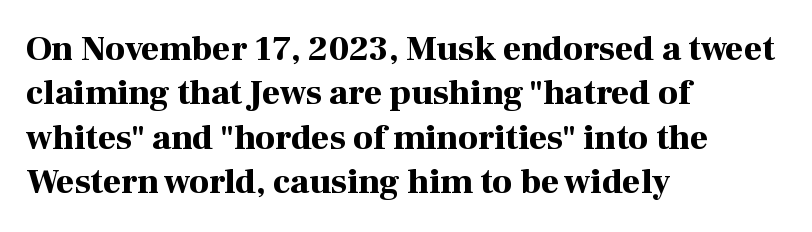
Q: Is the text bold? A: Yes.
Q: Is the text italic (slanted)? A: No, it is upright.
Q: Is the typeface a serif or a sans-serif typeface? A: Serif.
Q: Is the text underlined? A: No.
Q: How is the paragraph aligned? A: Left-aligned.
Q: Is the spacing between letters normal or unusually wide? A: Normal.
Q: Is the spacing between lines tight, normal or loose? A: Normal.
Q: Width (condensed, normal, or wide)? A: Normal.
Q: Stroke contrast? A: High.
Q: x-height? A: Medium.
Q: Monospaced? A: No.
